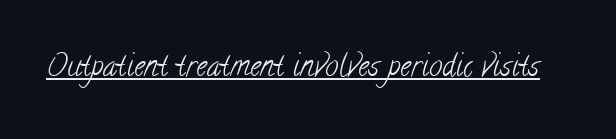
The passage shown is underscored from start to finish. Think of a printed novel: that variable character pitch is what you see here. Does the type have serifs? Yes, each stem ends in a small foot. Compared with a typical body face, this is equally light or lighter still.
